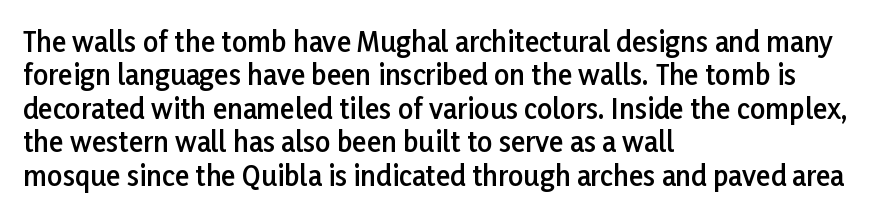
{"italic": "no", "bold": "semi", "underline": "no", "align": "left", "line_spacing_ratio": 1.24, "letter_spacing": "normal", "letter_spacing_em": 0.0, "glyph_px": 27}
